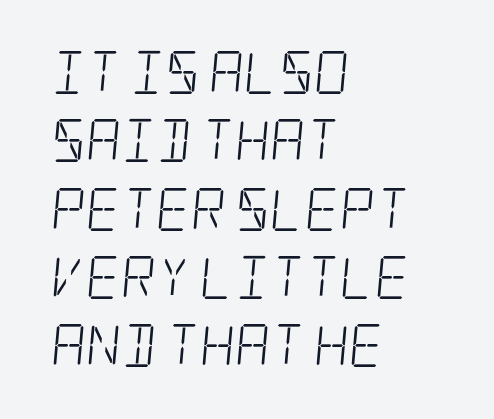
Q: Is the text bold? A: No.
Q: Is the typeface a serif or a sans-serif typeface? A: Serif.
Q: Is the text underlined? A: No.
Q: How is the paragraph aligned? A: Left-aligned.
Q: Is the spacing between letters normal or unusually wide? A: Normal.
Q: Is the spacing between lines tight, normal or loose? A: Normal.
Q: Width (condensed, normal, or wide)? A: Condensed.
Q: Stroke contrast? A: Low.
Q: x-height? A: Large.
